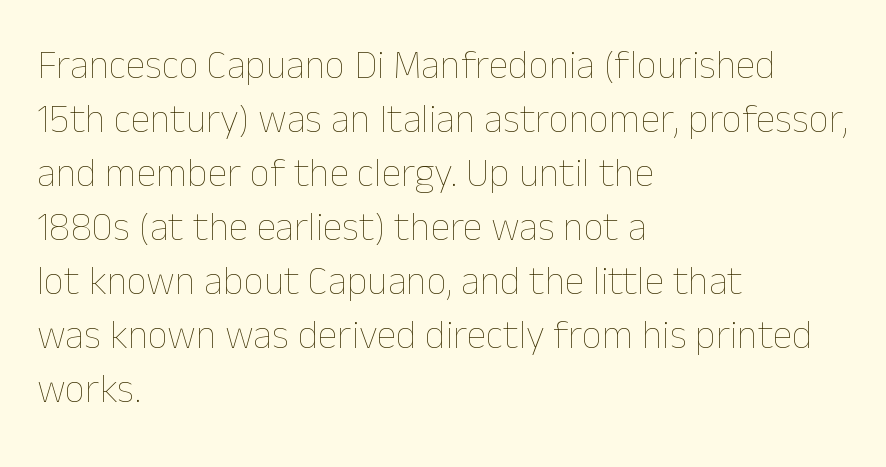
{"italic": "no", "bold": "no", "weight": "thin", "width": "normal", "stroke_contrast": "low", "x_height": "medium", "monospaced": "no", "underline": "no", "align": "left", "line_spacing": "normal", "line_spacing_ratio": 1.35, "letter_spacing": "normal", "letter_spacing_em": 0.0, "glyph_px": 40}
